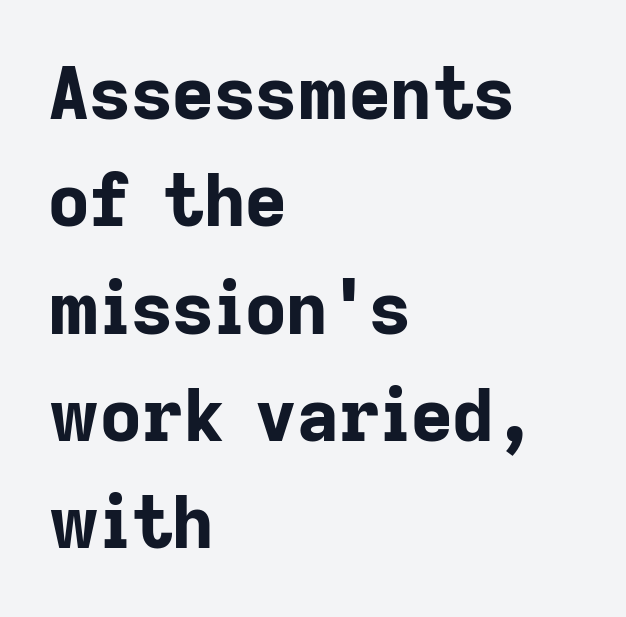
The image shows 72 px bold sans-serif type, upright; set left-aligned, normal line spacing (1.49x), normal letter spacing, not underlined; low stroke contrast and a medium x-height.
